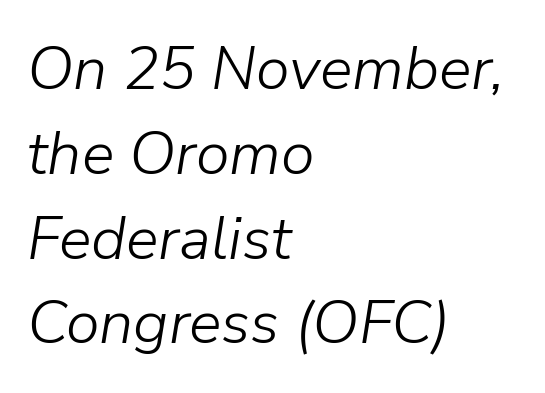
Tracking value appears to be zero — textbook default spacing. Lines of text with bare space underneath. The text carries the slant typical of an italic or oblique font. Does the leading feel generous? No, just average.
